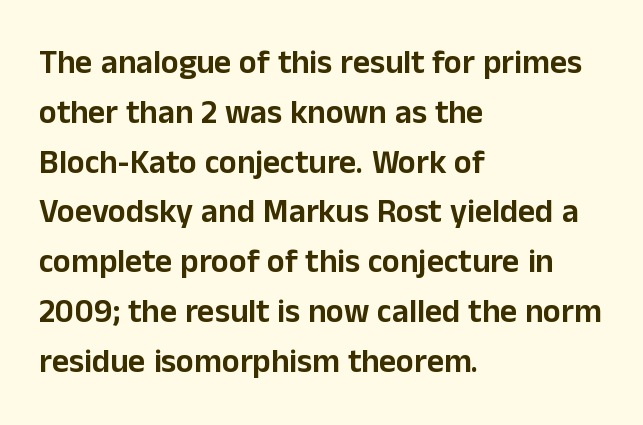
The image shows 33 px sans-serif type, upright; set left-aligned, normal line spacing (1.51x), normal letter spacing, not underlined; low stroke contrast and a medium x-height.
